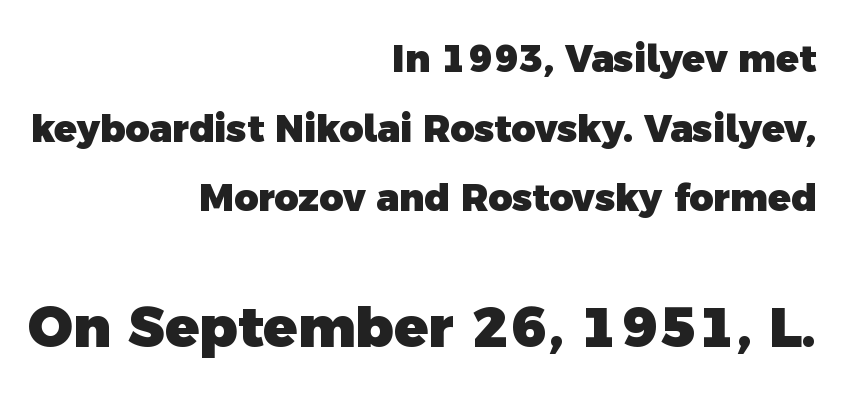
The image shows 56 px heavy sans-serif type; set right-aligned, line spacing 1.88x, normal letter spacing, not underlined; the second (bottom) block is 1.51x larger; a medium x-height.
